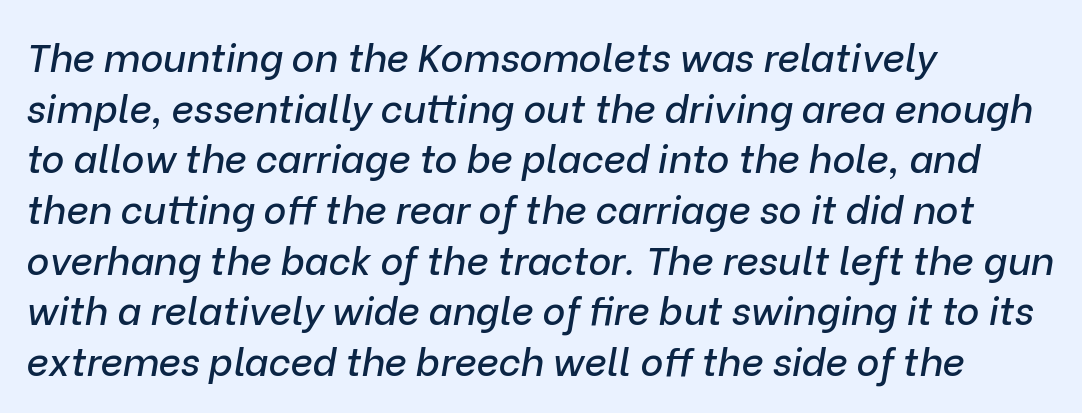
The lettering tilts uniformly, giving the passage an italic look. Letter spacing: default. Bare-footed words on every line. Varying glyph widths throughout — classic text-font behaviour.
